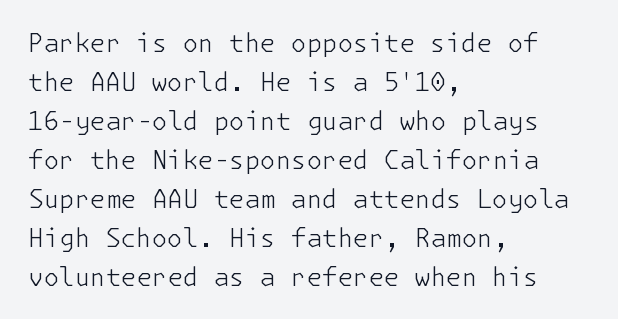
The space between consecutive lines is moderate. In terms of letterspacing, this is plain default setting. This rendering features lettering with no underline. Is the stroke heavy? The answer is a plain regular-or-lighter.
